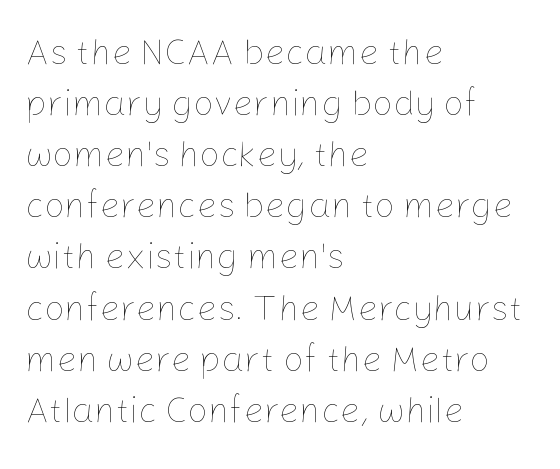
{"italic": "no", "bold": "no", "weight": "thin", "width": "normal", "stroke_contrast": "low", "x_height": "medium", "monospaced": "no", "underline": "no", "align": "left", "line_spacing": "normal", "line_spacing_ratio": 1.42, "letter_spacing": "normal", "letter_spacing_em": 0.0, "glyph_px": 36}
